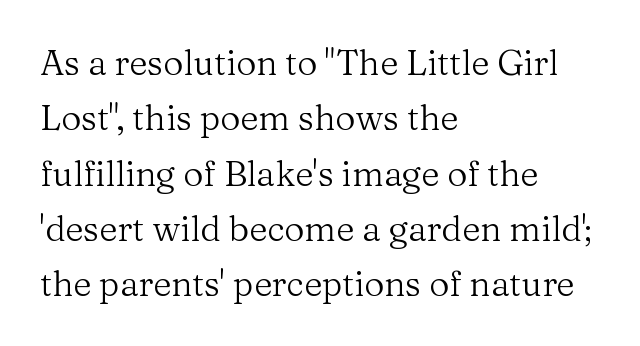
Only glyphs here, with clear space below each row. Standard letterfit; no display-style spreading of the glyphs. Each stroke keeps to a modest, everyday thickness or less. Honestly, the row spacing looks completely unremarkable.
